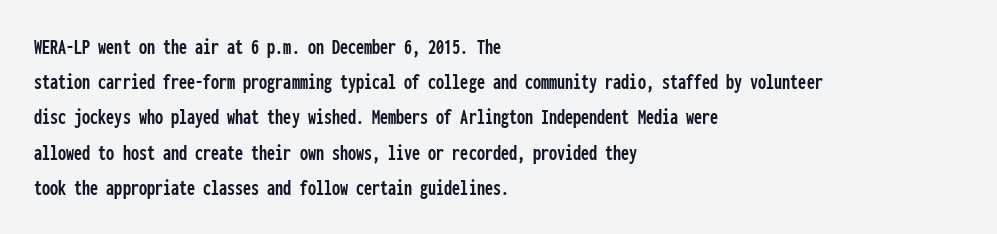
{"italic": "no", "underline": "no", "align": "left", "line_spacing": "normal", "line_spacing_ratio": 1.53, "letter_spacing": "normal", "letter_spacing_em": 0.0, "glyph_px": 23}
